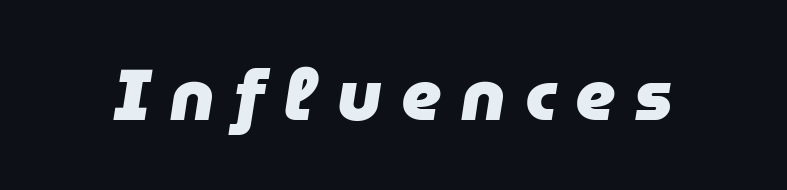
Is this a fixed-width face? No — the glyphs have proportional, varying widths. Caption: expanded tracking, letters set apart. There's an unmistakable incline to the writing here. You'd pick this weight for a headline — it's a proper bold. Unmarked baselines from the first word to the last.
